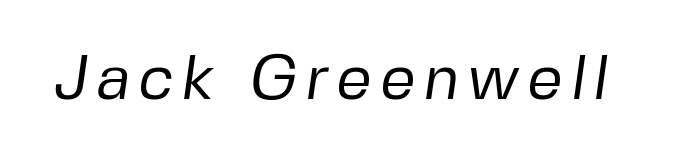
{"serif": "no", "bold": "no", "weight": "regular", "width": "normal", "stroke_contrast": "low", "x_height": "medium", "monospaced": "no", "underline": "no", "glyph_px": 63}
